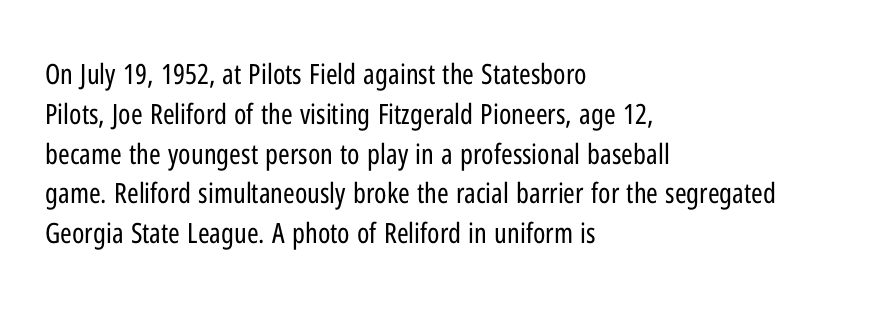
Q: Is the text bold? A: No.
Q: Is the text italic (slanted)? A: No, it is upright.
Q: Is the typeface a serif or a sans-serif typeface? A: Sans-serif.
Q: Is the text underlined? A: No.
Q: How is the paragraph aligned? A: Left-aligned.
Q: Is the spacing between letters normal or unusually wide? A: Normal.
Q: Is the spacing between lines tight, normal or loose? A: Normal.
Q: Width (condensed, normal, or wide)? A: Condensed.
Q: Stroke contrast? A: Low.
Q: x-height? A: Medium.
Q: Monospaced? A: No.
